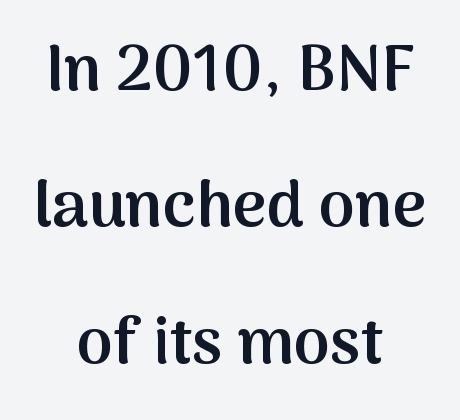
Q: Is the text bold? A: Semi-bold.
Q: Is the text italic (slanted)? A: No, it is upright.
Q: Is the typeface a serif or a sans-serif typeface? A: Sans-serif.
Q: Is the text underlined? A: No.
Q: How is the paragraph aligned? A: Centered.
Q: Is the spacing between letters normal or unusually wide? A: Normal.
Q: Is the spacing between lines tight, normal or loose? A: Loose.
Q: Width (condensed, normal, or wide)? A: Normal.
Q: Stroke contrast? A: Medium.
Q: x-height? A: Medium.
Q: Monospaced? A: No.
